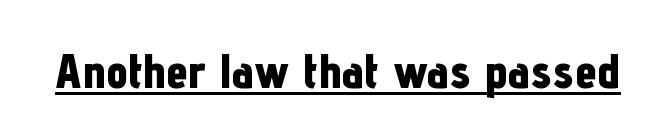
The image shows 49 px bold, condensed sans-serif type, upright; set normal letter spacing, underlined; low stroke contrast and a medium x-height.
